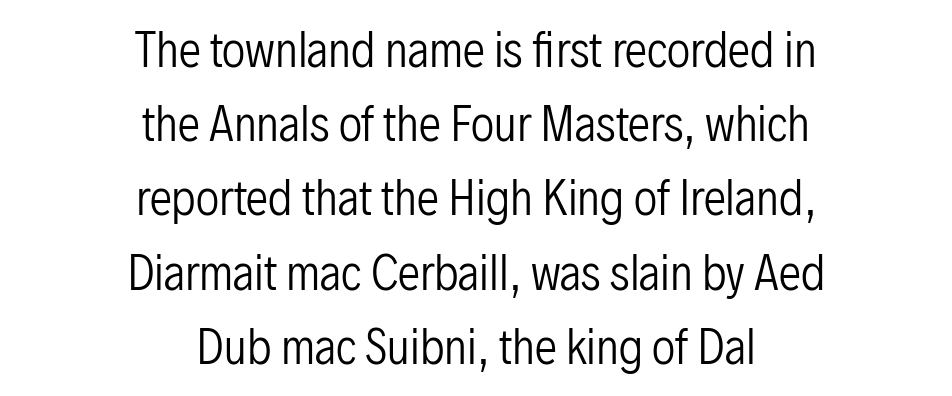
Q: Is the text bold? A: No.
Q: Is the text italic (slanted)? A: No, it is upright.
Q: Is the typeface a serif or a sans-serif typeface? A: Sans-serif.
Q: Is the text underlined? A: No.
Q: How is the paragraph aligned? A: Centered.
Q: Is the spacing between letters normal or unusually wide? A: Normal.
Q: Is the spacing between lines tight, normal or loose? A: Normal.
Q: Width (condensed, normal, or wide)? A: Condensed.
Q: Stroke contrast? A: Low.
Q: x-height? A: Medium.
Q: Monospaced? A: No.
